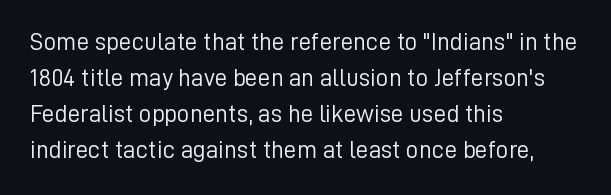
Q: Is the text bold? A: No.
Q: Is the text italic (slanted)? A: No, it is upright.
Q: Is the text underlined? A: No.
Q: How is the paragraph aligned? A: Left-aligned.
Q: Is the spacing between letters normal or unusually wide? A: Normal.
Q: Is the spacing between lines tight, normal or loose? A: Normal.
